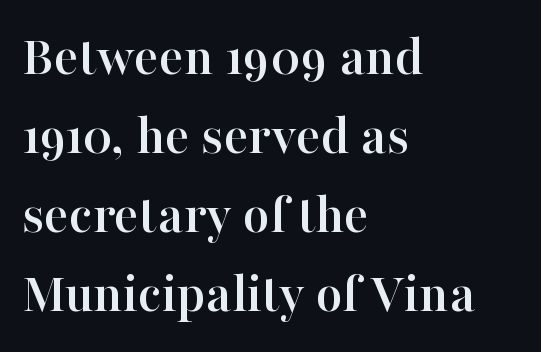
The face used here is proportionally spaced, like ordinary book or web type. The passage shown is typeset with a serif family. Is the letter spacing exaggerated? No — it looks like the ordinary default. Baseline-to-baseline distance is the conventional proportion of letter height. Every stem runs plumb, perpendicular to the baseline. A student would call this left alignment; a typographer would say flush left, rag right.
